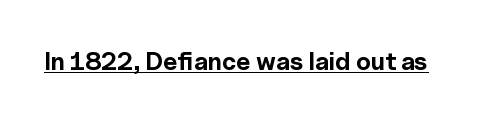
The image shows 25 px bold type, upright; set normal letter spacing, underlined.
